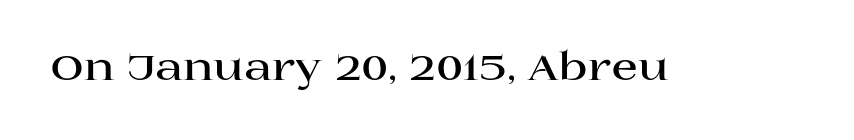
Standard letterfit; no display-style spreading of the glyphs. The passage shown is typed in a proportional face where columns would drift. Does the weight exceed regular? Yes, all the way to bold. Check the space under the baseline: it is left empty. If you drew a line through each stem, it would be perfectly vertical. The letters carry serifs — small finishing strokes at the ends of their stems.
